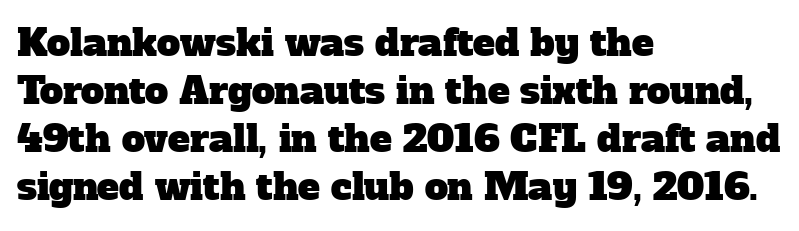
The image shows 37 px serif type; set left-aligned, normal line spacing (1.3x), normal letter spacing, not underlined; low stroke contrast and a medium x-height.
